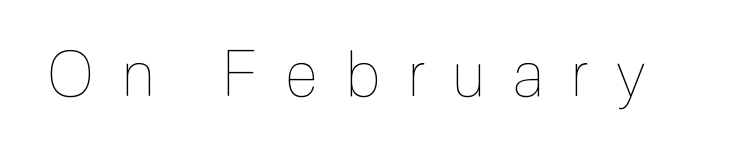
Think standard paragraph weight, or any step lighter than that. The line texture is sparse and dotted thanks to wide tracking. Here the designer chose a conventional face with non-uniform glyph widths. Underlining? Definitely not there.
